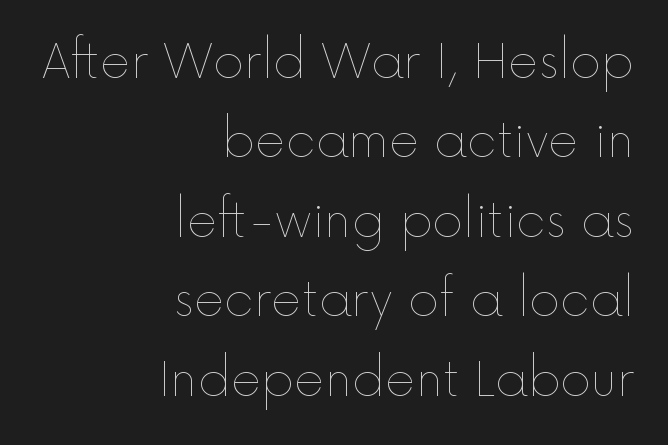
{"italic": "no", "bold": "no", "weight": "thin", "width": "normal", "x_height": "medium", "monospaced": "no", "underline": "no", "align": "right", "line_spacing": "normal", "line_spacing_ratio": 1.69, "letter_spacing": "normal", "letter_spacing_em": 0.0, "glyph_px": 47}
